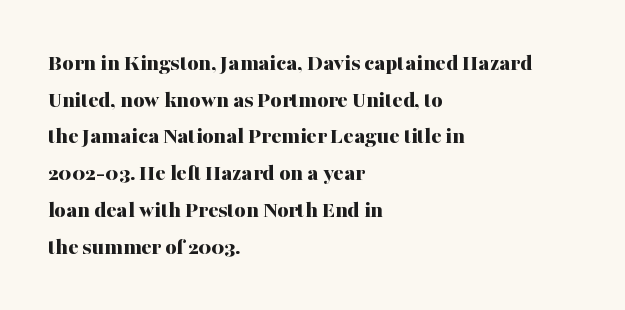
Q: Is the text bold? A: Yes.
Q: Is the text italic (slanted)? A: No, it is upright.
Q: Is the text underlined? A: No.
Q: How is the paragraph aligned? A: Left-aligned.
Q: Is the spacing between letters normal or unusually wide? A: Normal.
Q: Is the spacing between lines tight, normal or loose? A: Normal.
